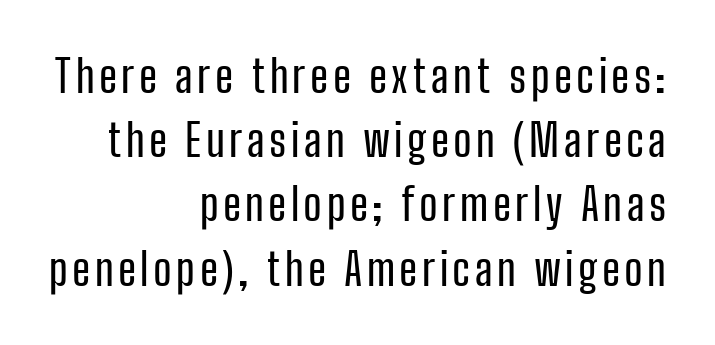
Spacing verdict: proportional, widths tailored to each character. The lines are quadded right. In terms of leading, this rendering sits right in the middle. The strip under each line holds only bare page. Serif or sans? Sans — the stroke terminals are bare.
